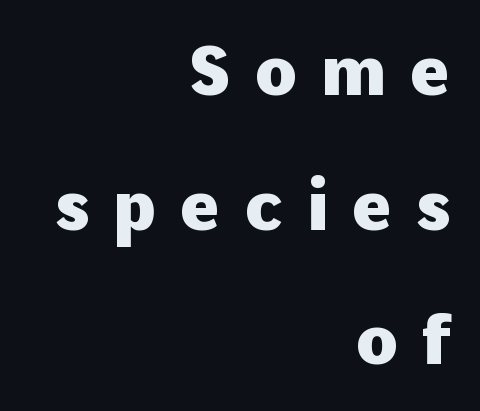
Is this a fixed-width face? No — the glyphs have proportional, varying widths. How would I describe the line gaps? Wide and relaxed. Words appear elongated and porous because spacing is wide. No italicization has been applied; the sample stays upright. Lines of text with bare space underneath. Each letter's strokes conclude bluntly, with no projecting serifs.
